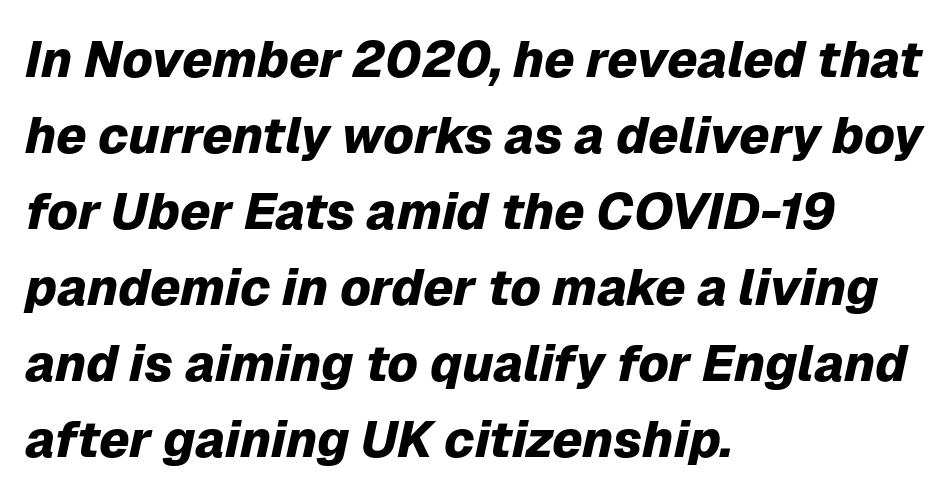
{"italic": "yes", "lean": "right", "slant_degrees": 12, "bold": "yes", "weight": "heavy", "width": "normal", "stroke_contrast": "low", "x_height": "medium", "monospaced": "no", "underline": "no", "align": "left", "line_spacing": "normal", "line_spacing_ratio": 1.49, "letter_spacing": "normal", "letter_spacing_em": 0.0, "glyph_px": 51}
